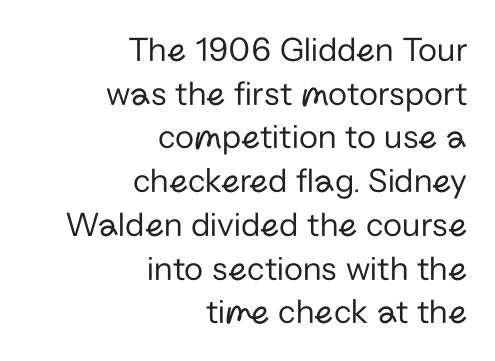
{"serif": "no", "italic": "no", "bold": "no", "weight": "regular", "width": "normal", "stroke_contrast": "low", "x_height": "medium", "monospaced": "no", "underline": "no", "align": "right", "line_spacing": "normal", "line_spacing_ratio": 1.25, "letter_spacing": "normal", "letter_spacing_em": 0.0, "glyph_px": 35}
